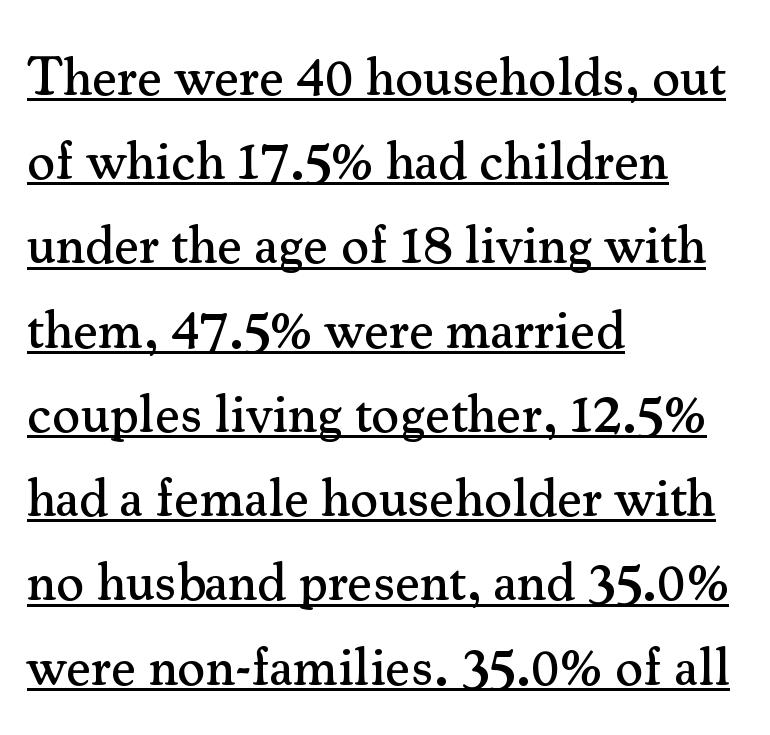
The image shows 54 px serif type, upright; set left-aligned, normal line spacing (1.56x), normal letter spacing, underlined; medium stroke contrast and a small x-height.
